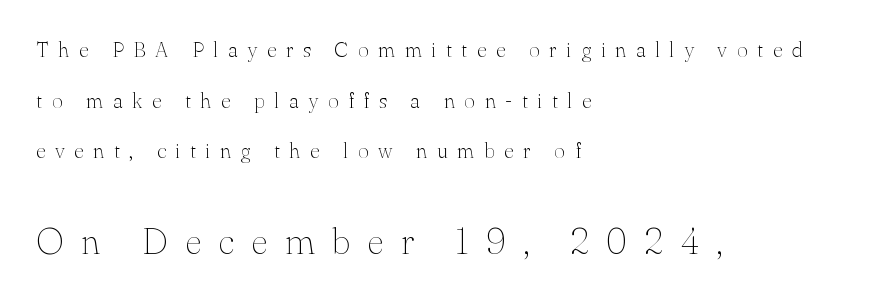
Type style note: has serifs. The letterforms stand isolated, each surrounded by extra space. Between these two stacked blocks, the lower one wins on size. Posture: vertical.
